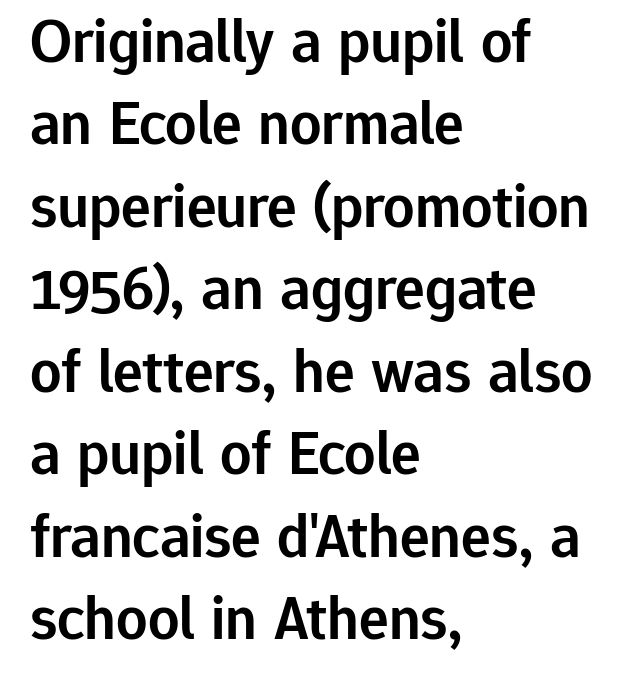
Q: Is the text bold? A: Semi-bold.
Q: Is the text italic (slanted)? A: No, it is upright.
Q: Is the typeface a serif or a sans-serif typeface? A: Sans-serif.
Q: Is the text underlined? A: No.
Q: How is the paragraph aligned? A: Left-aligned.
Q: Is the spacing between letters normal or unusually wide? A: Normal.
Q: Is the spacing between lines tight, normal or loose? A: Normal.
Q: Width (condensed, normal, or wide)? A: Normal.
Q: Stroke contrast? A: Low.
Q: x-height? A: Medium.
Q: Monospaced? A: No.
